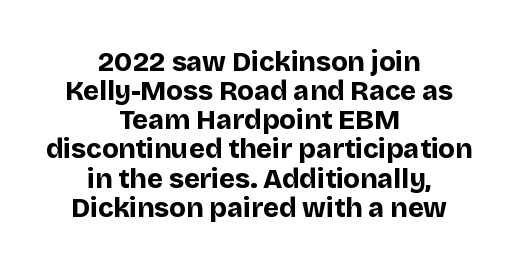
{"italic": "no", "bold": "yes", "underline": "no", "align": "center", "line_spacing": "tight", "line_spacing_ratio": 1.08, "letter_spacing": "normal", "letter_spacing_em": 0.0, "glyph_px": 27}
